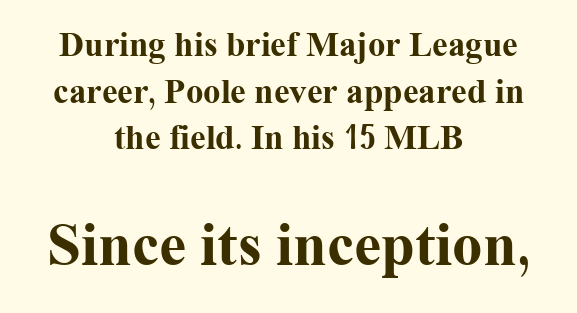
{"serif": "yes", "italic": "no", "bold": "yes", "weight": "bold", "width": "normal", "stroke_contrast": "medium", "x_height": "medium", "monospaced": "no", "underline": "no", "align": "center", "line_spacing": "normal", "line_spacing_ratio": 1.33, "letter_spacing": "normal", "letter_spacing_em": 0.0, "larger_block": "second", "size_ratio": 1.74, "glyph_px": 61}
